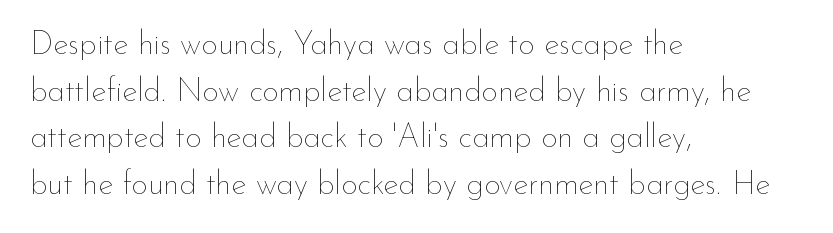
The tracking reads as untouched default to a designer's eye. The typeface has the unassuming heft of standard copy or less. You could not count columns in this text — the font is proportionally spaced. Leftover space on each line is placed entirely after the last word.
